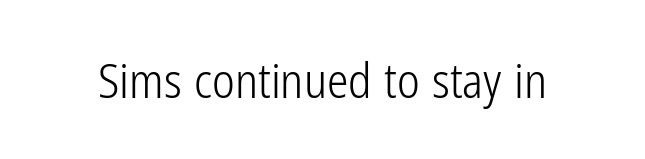
Q: Is the text bold? A: No.
Q: Is the text italic (slanted)? A: No, it is upright.
Q: Is the typeface a serif or a sans-serif typeface? A: Sans-serif.
Q: Is the text underlined? A: No.
Q: Is the spacing between letters normal or unusually wide? A: Normal.
Q: Width (condensed, normal, or wide)? A: Condensed.
Q: Stroke contrast? A: Low.
Q: x-height? A: Medium.
Q: Monospaced? A: No.
